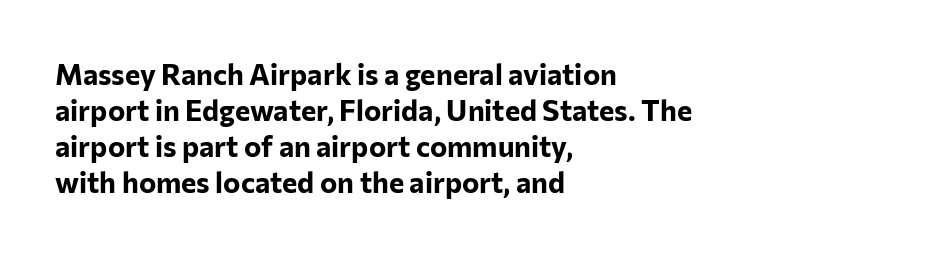
Heavy, bold letterforms. The typography opts for an upright posture over an oblique one. Words float on clear page, feet unadorned. Nope, no serifs anywhere on these letters. The tracking reads as untouched default to a designer's eye.
